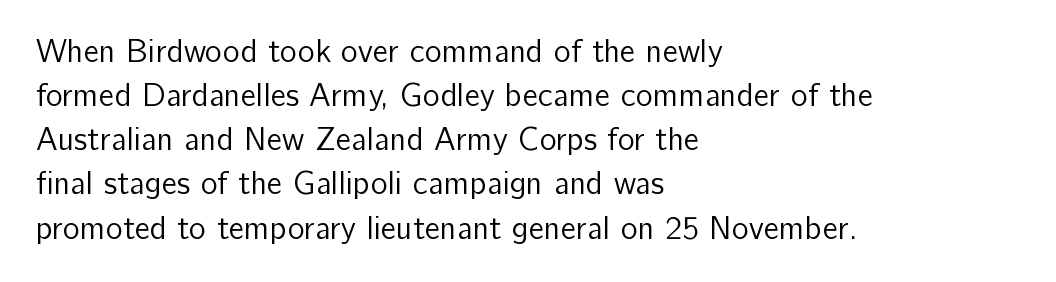
{"serif": "no", "italic": "no", "bold": "no", "weight": "regular", "width": "normal", "stroke_contrast": "low", "x_height": "medium", "monospaced": "no", "underline": "no", "align": "left", "line_spacing": "normal", "line_spacing_ratio": 1.38, "letter_spacing": "normal", "letter_spacing_em": 0.0, "glyph_px": 32}
